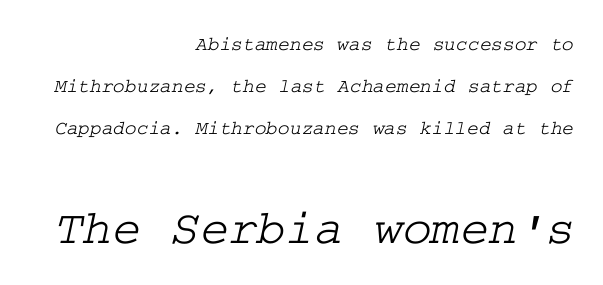
How would I describe the line gaps? Wide and relaxed. The composition opens small and finishes big. The designer went with a serif here, giving each stem small feet. The horizontal fit of the characters is conventional and even. The text block is weighted toward the right margin, trailing off unevenly leftward. Letters rest on an invisible, unmarked baseline.
